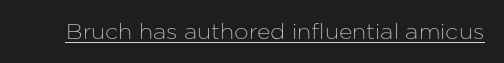
Students, note that the glyphs here touch the page at normal intervals. Does a line run under the words? Yes, clearly. Designer's note — italics off, roman on.
